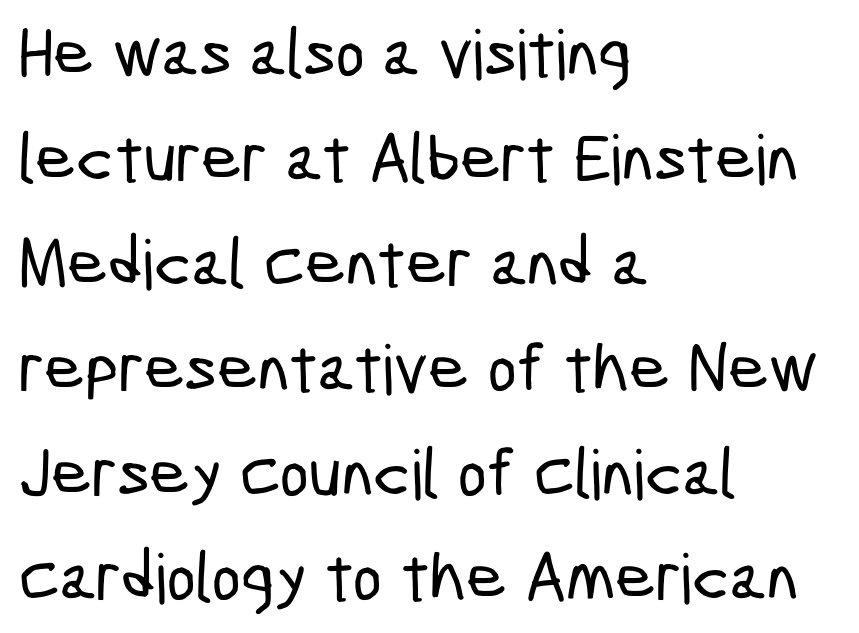
Looks like regular typesetting: each glyph gets only the width it needs. This sample is left-justified, so line endings fall wherever the words run out. Stroke terminals: plain, sans-serif. Evenly set lines give the paragraph a standard silhouette. The specimen omits any rule beneath the text block's lines. The tracking reads as untouched default to a designer's eye.
